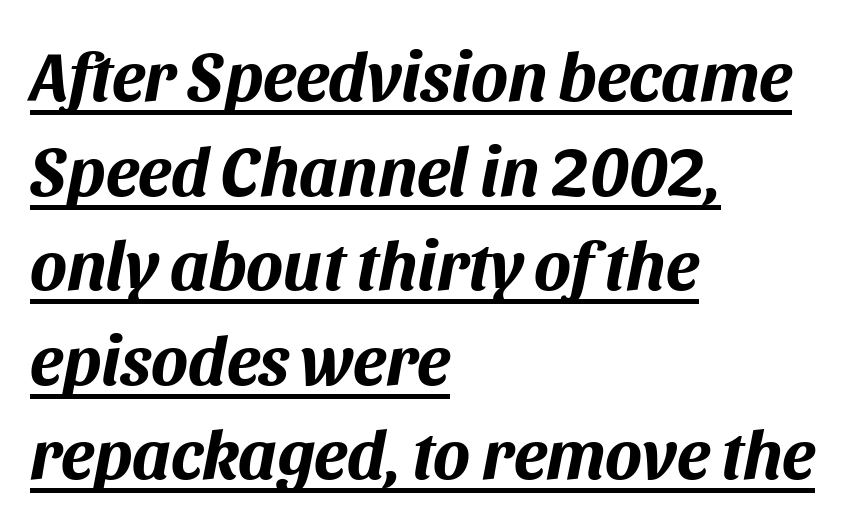
The image shows 69 px bold type, italic (leaning right); set left-aligned, normal line spacing (1.37x), normal letter spacing, underlined; medium stroke contrast and a large x-height.
